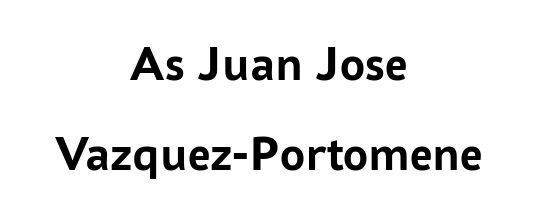
I'd describe the lettering as bold — thick and assertive. Are there feet on the stems? There aren't — it's a sans. Is the block centered? Yes — each line is placed symmetrically about the middle. Nothing unusual about the tracking: characters are spaced as the font intends. Just letters on the line, the space beneath them empty.
